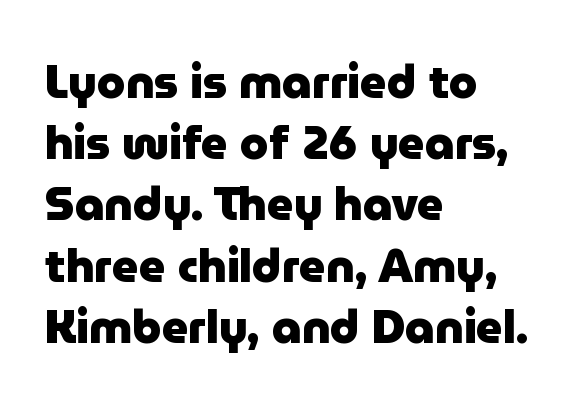
Q: Is the text bold? A: Yes.
Q: Is the text italic (slanted)? A: No, it is upright.
Q: Is the typeface a serif or a sans-serif typeface? A: Sans-serif.
Q: Is the text underlined? A: No.
Q: How is the paragraph aligned? A: Left-aligned.
Q: Is the spacing between letters normal or unusually wide? A: Normal.
Q: Is the spacing between lines tight, normal or loose? A: Normal.
Q: Width (condensed, normal, or wide)? A: Normal.
Q: Stroke contrast? A: Low.
Q: x-height? A: Medium.
Q: Monospaced? A: No.
